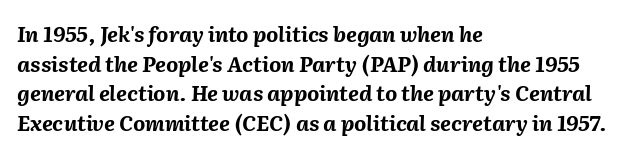
The whole block is typeset with a tilt. Does the weight exceed regular? Yes, all the way to bold. Casual observation: everything's shoved over to the left. Check the space under the baseline: it is left empty. You could call the tracking neutral — neither tight nor loose. The block of text has a typical density, with ordinary space between rows.
